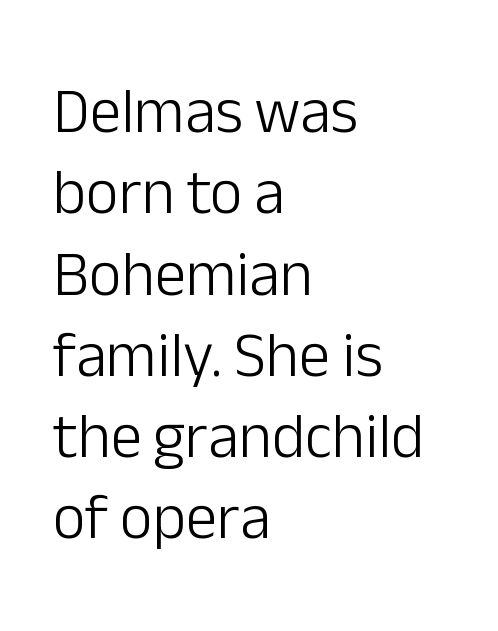
The image shows 63 px light sans-serif type, upright; set left-aligned, normal line spacing (1.29x), normal letter spacing, not underlined; low stroke contrast and a medium x-height.
